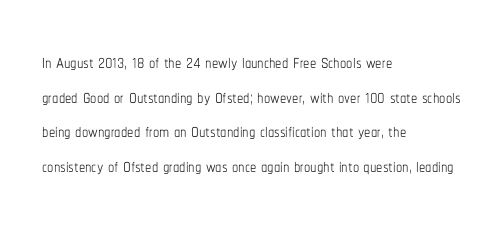
{"italic": "no", "bold": "no", "underline": "no", "align": "left", "line_spacing": "normal", "line_spacing_ratio": 1.39, "letter_spacing": "normal", "letter_spacing_em": 0.0, "glyph_px": 25}
